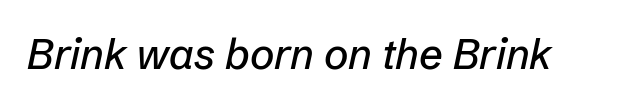
Q: Is the text italic (slanted)? A: Yes, it leans right by about 12 degrees.
Q: Is the text underlined? A: No.
Q: Is the spacing between letters normal or unusually wide? A: Normal.
Q: Width (condensed, normal, or wide)? A: Normal.
Q: Stroke contrast? A: Low.
Q: x-height? A: Medium.
Q: Monospaced? A: No.
